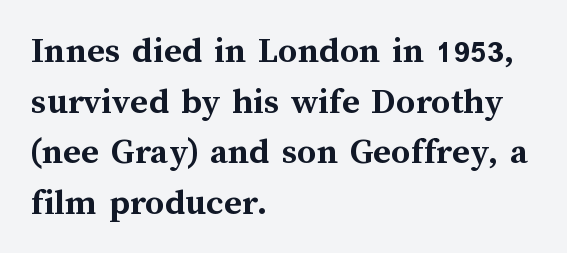
All the whitespace from short lines collects on the right. The rendering uses a bold face; every stroke is thick and dark. Rendered with straight, roman letterforms. Observe the ordinary spacing: letters are neighbours, not strangers.
